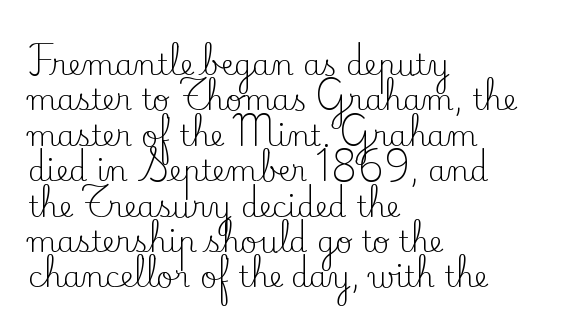
{"italic": "no", "bold": "no", "weight": "regular", "width": "normal", "stroke_contrast": "low", "x_height": "small", "monospaced": "no", "underline": "no", "align": "left", "line_spacing_ratio": 1.22, "letter_spacing": "normal", "letter_spacing_em": 0.0, "glyph_px": 29}
